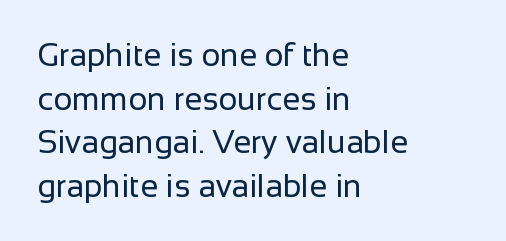
The image shows 32 px regular-weight sans-serif type, upright; set left-aligned, normal line spacing (1.36x), normal letter spacing, not underlined; low stroke contrast and a medium x-height.
